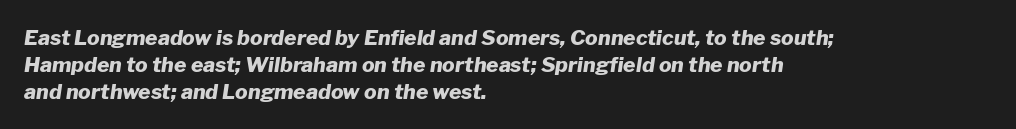
{"italic": "yes", "lean": "right", "slant_degrees": 8, "bold": "yes", "underline": "no", "align": "left", "line_spacing": "normal", "line_spacing_ratio": 1.28, "letter_spacing": "normal", "letter_spacing_em": 0.0, "glyph_px": 21}
